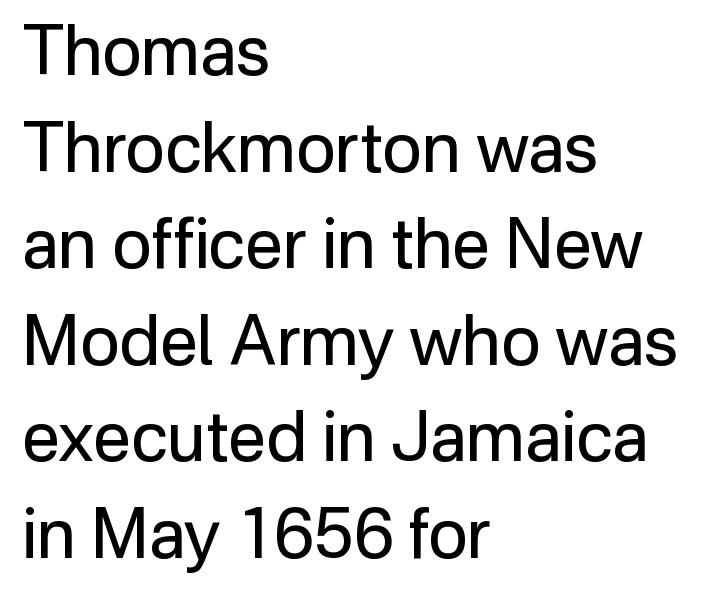
{"serif": "no", "italic": "no", "bold": "no", "weight": "regular", "width": "normal", "stroke_contrast": "low", "x_height": "medium", "monospaced": "no", "underline": "no", "align": "left", "line_spacing": "normal", "line_spacing_ratio": 1.42, "letter_spacing": "normal", "letter_spacing_em": 0.0, "glyph_px": 68}
